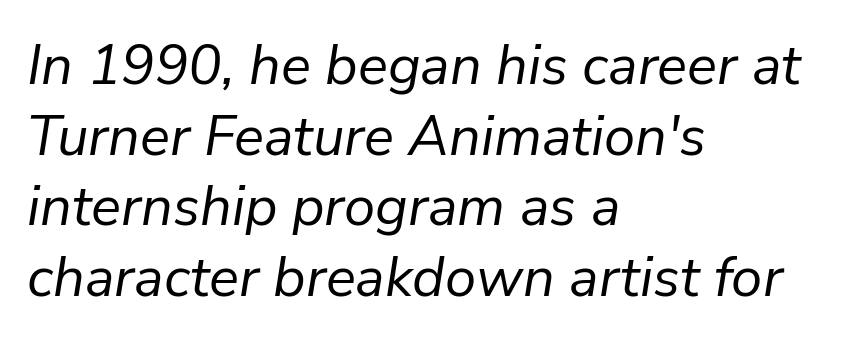
{"italic": "yes", "lean": "right", "slant_degrees": 9, "bold": "no", "weight": "regular", "width": "normal", "stroke_contrast": "low", "x_height": "medium", "monospaced": "no", "underline": "no", "align": "left", "line_spacing": "normal", "line_spacing_ratio": 1.26, "letter_spacing": "normal", "letter_spacing_em": 0.0, "glyph_px": 56}
